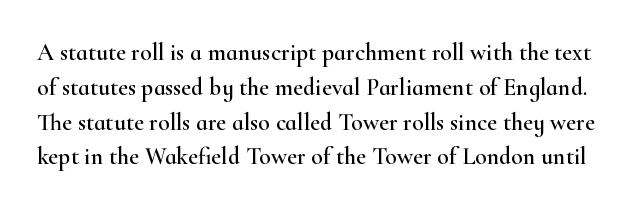
{"italic": "no", "underline": "no", "line_spacing": "normal", "line_spacing_ratio": 1.45, "letter_spacing": "normal", "letter_spacing_em": 0.0, "glyph_px": 24}
